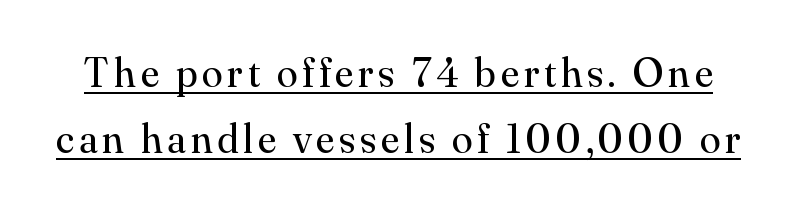
{"serif": "yes", "italic": "no", "bold": "no", "weight": "regular", "width": "normal", "stroke_contrast": "medium", "x_height": "small", "monospaced": "no", "underline": "yes", "line_spacing": "normal", "line_spacing_ratio": 1.57, "glyph_px": 42}
